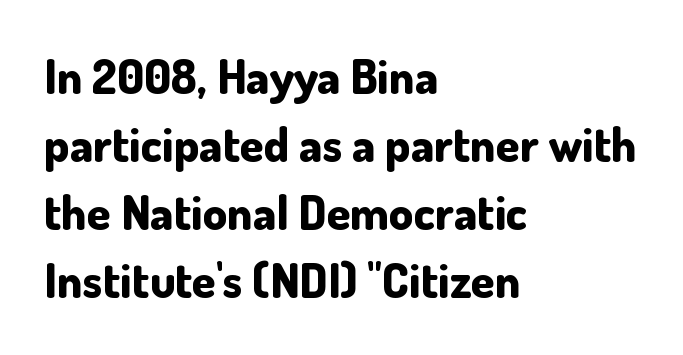
The image shows 48 px bold sans-serif type, upright; set left-aligned, normal line spacing (1.42x), normal letter spacing, not underlined; low stroke contrast and a small x-height.
